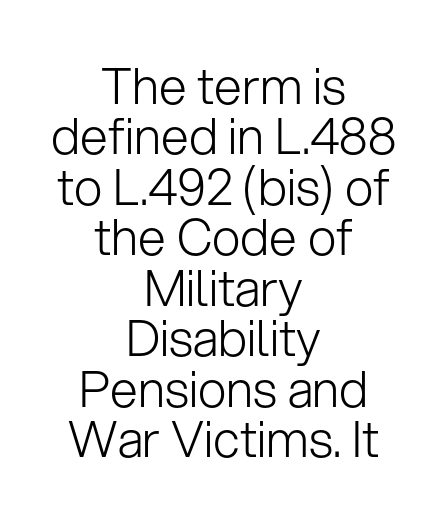
{"serif": "no", "italic": "no", "bold": "no", "weight": "light", "width": "normal", "stroke_contrast": "low", "x_height": "medium", "monospaced": "no", "underline": "no", "align": "center", "line_spacing": "tight", "line_spacing_ratio": 1.01, "letter_spacing": "normal", "letter_spacing_em": 0.0, "glyph_px": 50}
